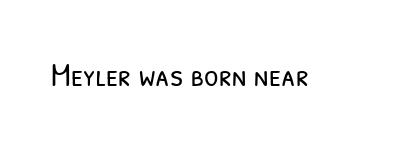
{"serif": "no", "bold": "no", "weight": "light", "width": "condensed", "stroke_contrast": "low", "x_height": "medium", "monospaced": "no", "underline": "no", "letter_spacing": "normal", "letter_spacing_em": 0.0, "glyph_px": 33}
